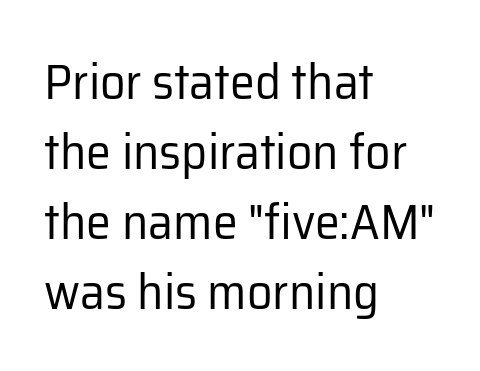
Serifs: no, the terminals of the letterforms are clean. Check the space under the baseline: it is left empty. Unbolded letterforms with no extra heft. Students, observe: this is what conventionally led text looks like. These lines are rendered in a variable-pitch font. A typesetter would call this zero additional tracking.
